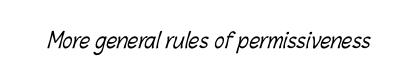
Q: Is the text bold? A: No.
Q: Is the text underlined? A: No.
Q: Is the spacing between letters normal or unusually wide? A: Normal.
